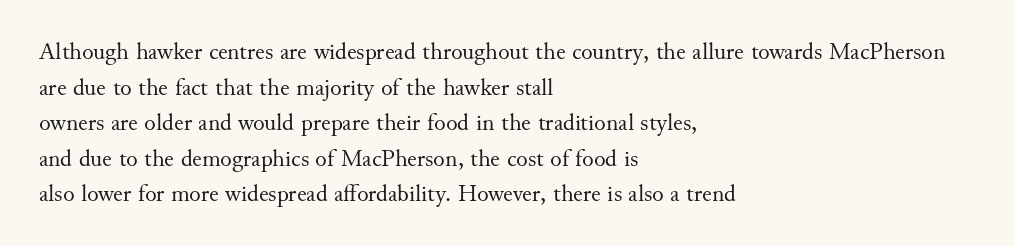
{"italic": "no", "bold": "no", "underline": "no", "align": "left", "line_spacing": "normal", "line_spacing_ratio": 1.48, "letter_spacing": "normal", "letter_spacing_em": 0.0, "glyph_px": 24}
